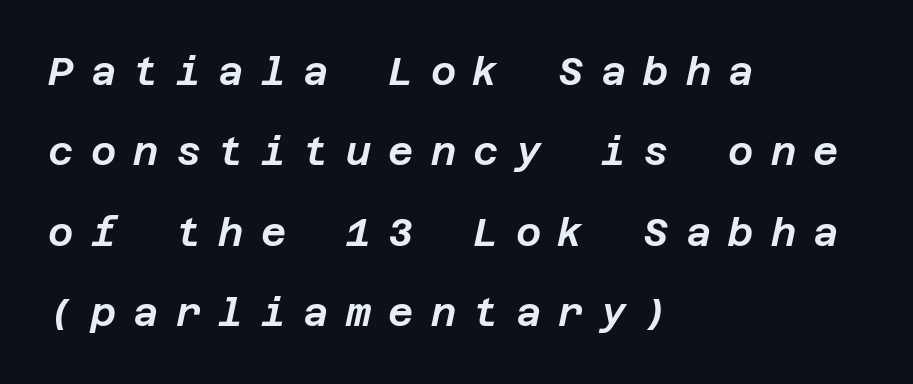
{"italic": "yes", "lean": "right", "slant_degrees": 12, "width": "normal", "stroke_contrast": "low", "x_height": "large", "underline": "no", "align": "left", "line_spacing": "loose", "line_spacing_ratio": 2.06, "letter_spacing": "wide", "letter_spacing_em": 0.44, "glyph_px": 39}
